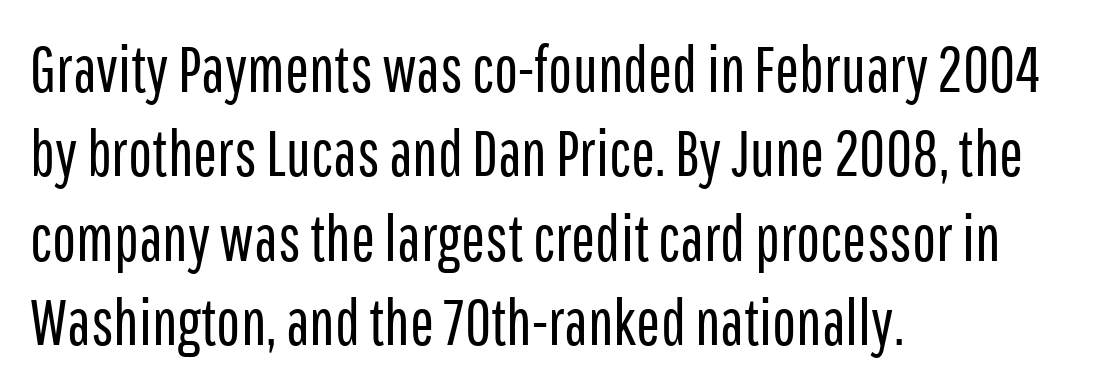
These lines sit exactly where default settings would place them. Just letters on the line, the space beneath them empty. The ragged edge is on the right, which tells us the setting is flush left. Vertical strokes here are truly vertical.
